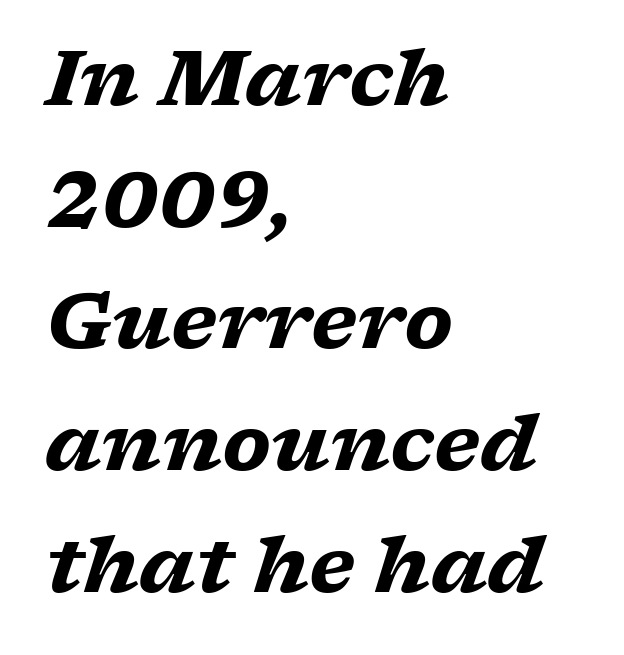
The image shows 77 px heavy, wide serif type, italic (leaning right); set left-aligned, normal line spacing (1.58x), normal letter spacing, not underlined; low stroke contrast and a medium x-height.
